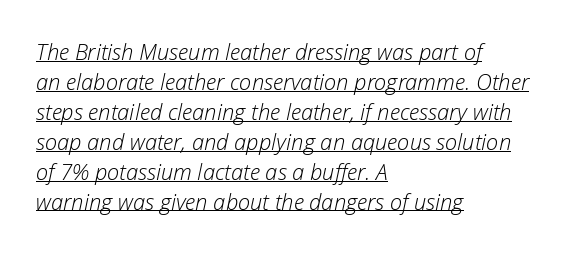
Q: Is the text bold? A: No.
Q: Is the text italic (slanted)? A: Yes, it leans right by about 12 degrees.
Q: Is the text underlined? A: Yes.
Q: How is the paragraph aligned? A: Left-aligned.
Q: Is the spacing between letters normal or unusually wide? A: Normal.
Q: Is the spacing between lines tight, normal or loose? A: Normal.
